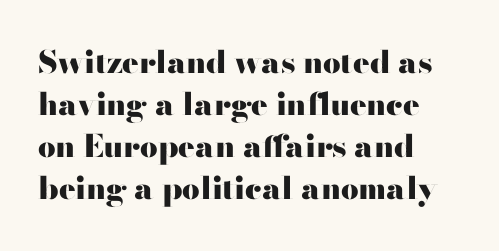
Short note: letters normally spaced. When letters stand straight like this, we call the style roman or upright. Check under the words: just untouched page. Is the block centered? No — it sits flush against the left margin.
